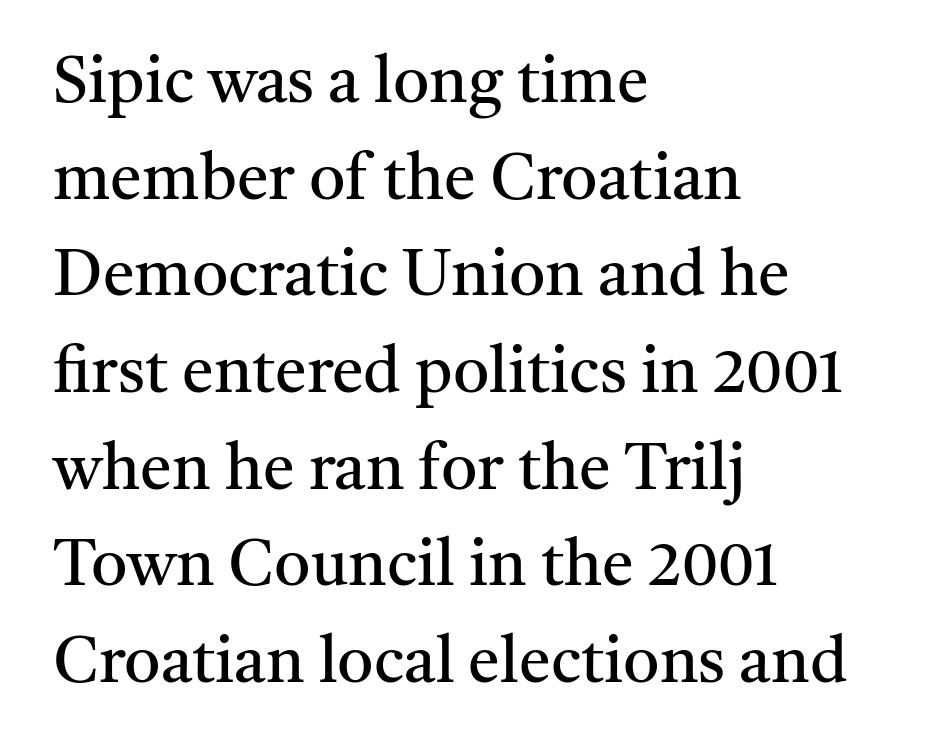
These glyphs show unthickened strokes, regular width or finer. A typesetter would call this leading conventional body-copy spacing. The strip under each line holds only bare page. The type is set solid horizontally, with unmodified tracking.
